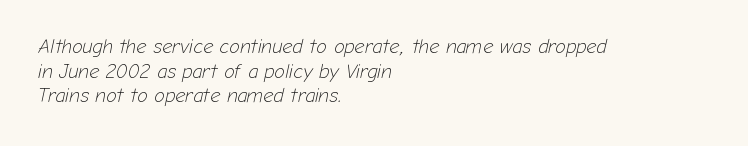
The image shows 20 px text type, italic (leaning right); set left-aligned, line spacing 1.23x, normal letter spacing, not underlined.
